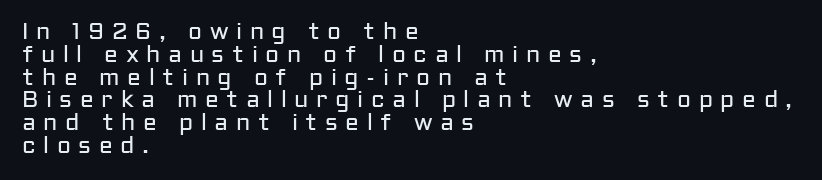
The lines are quadded left. A typesetter would call this heavily tracked-out type. Nope, not italic — everything's standing straight. You could barely slide anything between these rows. The weight tops out at a normal text grade.
